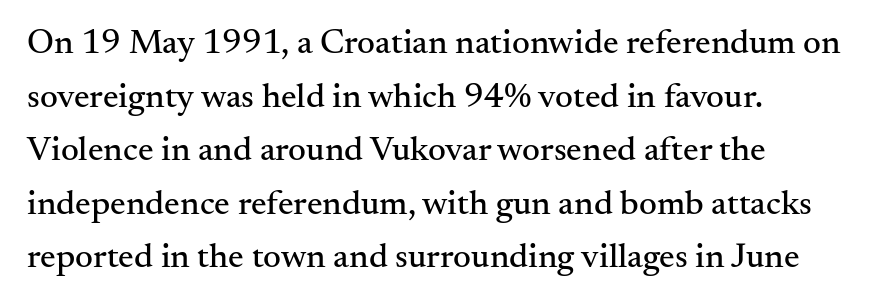
Q: Is the text italic (slanted)? A: No, it is upright.
Q: Is the typeface a serif or a sans-serif typeface? A: Serif.
Q: Is the text underlined? A: No.
Q: How is the paragraph aligned? A: Left-aligned.
Q: Is the spacing between letters normal or unusually wide? A: Normal.
Q: Is the spacing between lines tight, normal or loose? A: Normal.
Q: Width (condensed, normal, or wide)? A: Normal.
Q: Stroke contrast? A: Medium.
Q: x-height? A: Small.
Q: Monospaced? A: No.
